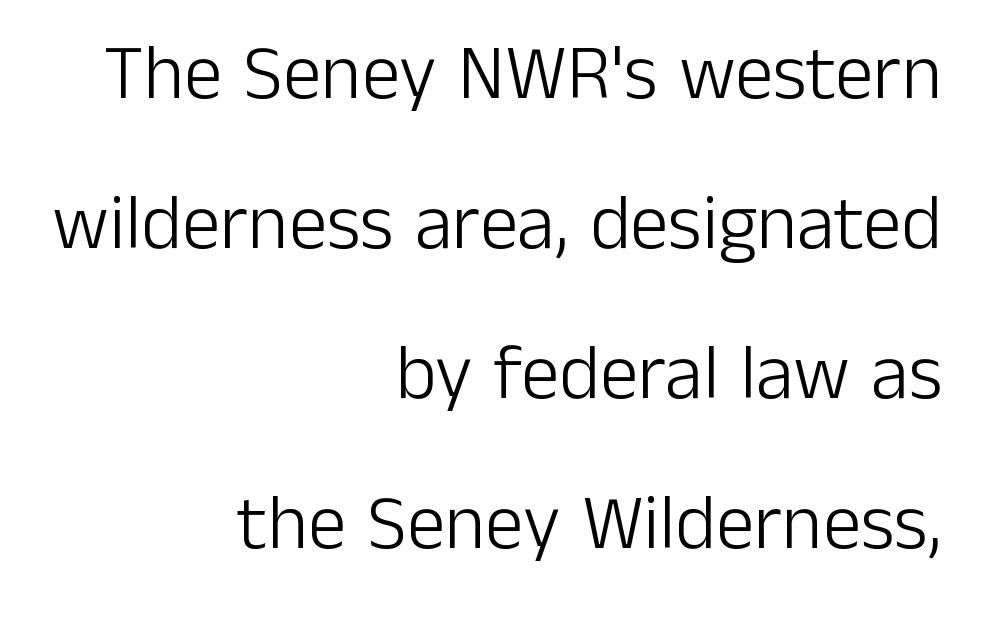
The lines are spread far apart with generous leading. This sample is right-justified, so line beginnings fall wherever the words allow. The string is rendered with underlining switched off. Looks like regular typesetting: each glyph gets only the width it needs.
